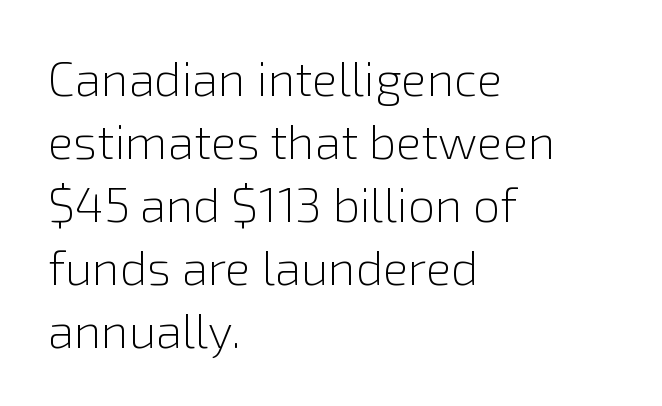
{"serif": "no", "italic": "no", "bold": "no", "weight": "light", "width": "normal", "stroke_contrast": "low", "x_height": "medium", "monospaced": "no", "underline": "no", "align": "left", "line_spacing": "normal", "line_spacing_ratio": 1.31, "letter_spacing": "normal", "letter_spacing_em": 0.0, "glyph_px": 48}
